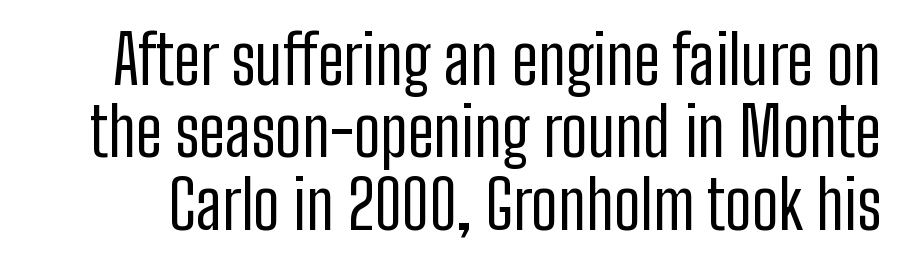
Q: Is the text bold? A: No.
Q: Is the text italic (slanted)? A: No, it is upright.
Q: Is the typeface a serif or a sans-serif typeface? A: Sans-serif.
Q: Is the text underlined? A: No.
Q: Is the spacing between letters normal or unusually wide? A: Normal.
Q: Is the spacing between lines tight, normal or loose? A: Tight.
Q: Width (condensed, normal, or wide)? A: Condensed.
Q: Stroke contrast? A: Low.
Q: x-height? A: Medium.
Q: Monospaced? A: No.
